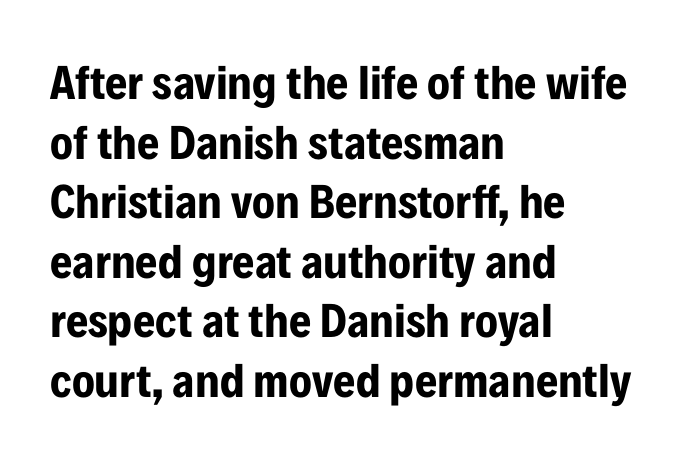
Q: Is the text bold? A: Yes.
Q: Is the text italic (slanted)? A: No, it is upright.
Q: Is the typeface a serif or a sans-serif typeface? A: Sans-serif.
Q: Is the text underlined? A: No.
Q: How is the paragraph aligned? A: Left-aligned.
Q: Is the spacing between letters normal or unusually wide? A: Normal.
Q: Width (condensed, normal, or wide)? A: Condensed.
Q: Stroke contrast? A: Low.
Q: x-height? A: Medium.
Q: Monospaced? A: No.
